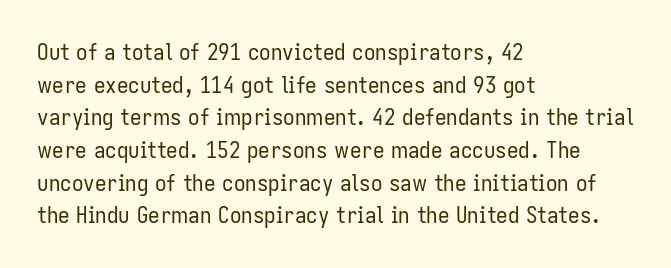
Characters follow at the spacing the type designer built in. The letterforms sit at book weight or below. Rendered with straight, roman letterforms. The rows are spaced the way most documents space them. The strip under each line holds only bare page.
